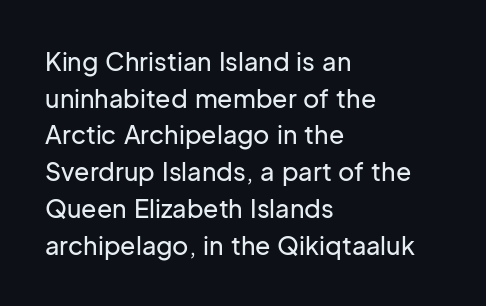
The image shows 25 px text type, upright; set left-aligned, normal line spacing (1.47x), normal letter spacing, not underlined.
